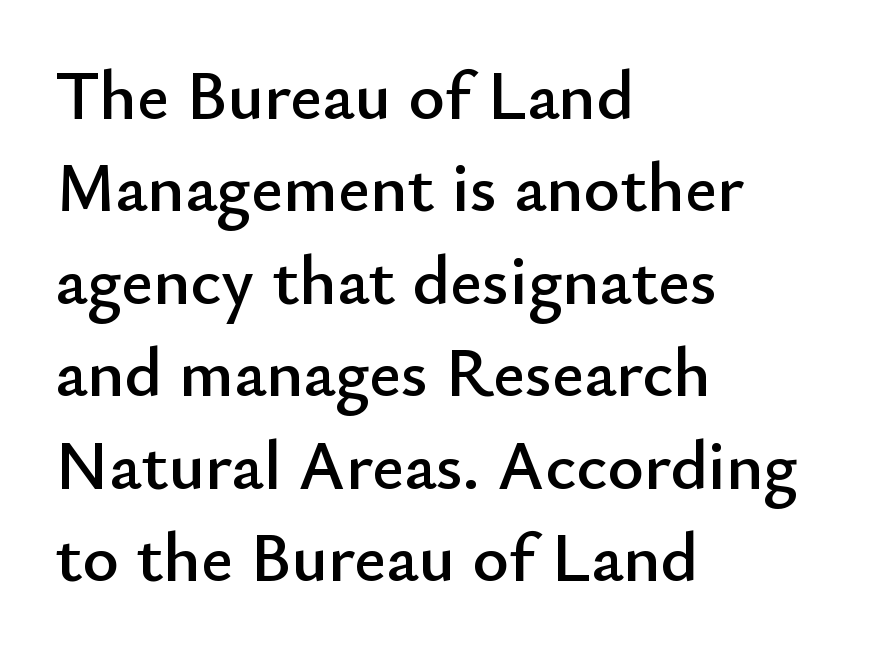
The image shows 70 px sans-serif type, upright; set left-aligned, normal line spacing (1.32x), normal letter spacing, not underlined; low stroke contrast and a small x-height.
